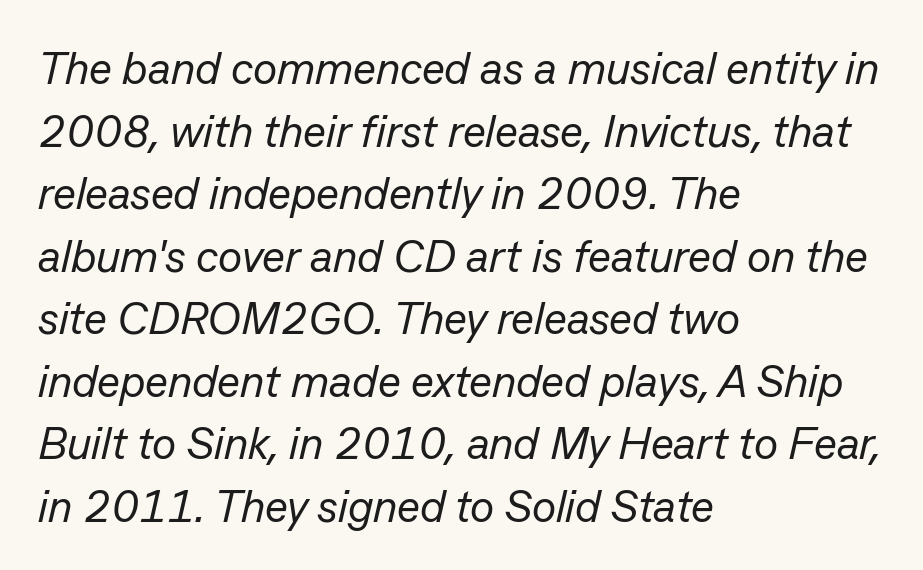
{"italic": "yes", "lean": "right", "slant_degrees": 13, "bold": "no", "weight": "regular", "width": "normal", "stroke_contrast": "low", "x_height": "medium", "monospaced": "no", "underline": "no", "align": "left", "line_spacing": "normal", "line_spacing_ratio": 1.39, "letter_spacing": "normal", "letter_spacing_em": 0.0, "glyph_px": 45}
